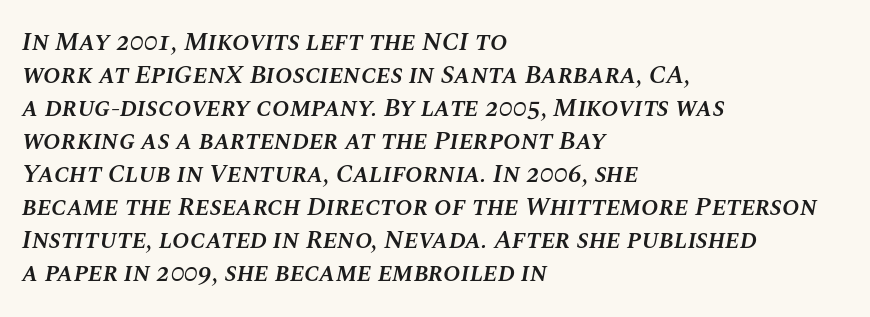
The image shows 26 px text type, italic (leaning right); set left-aligned, normal line spacing (1.27x), normal letter spacing, not underlined.
